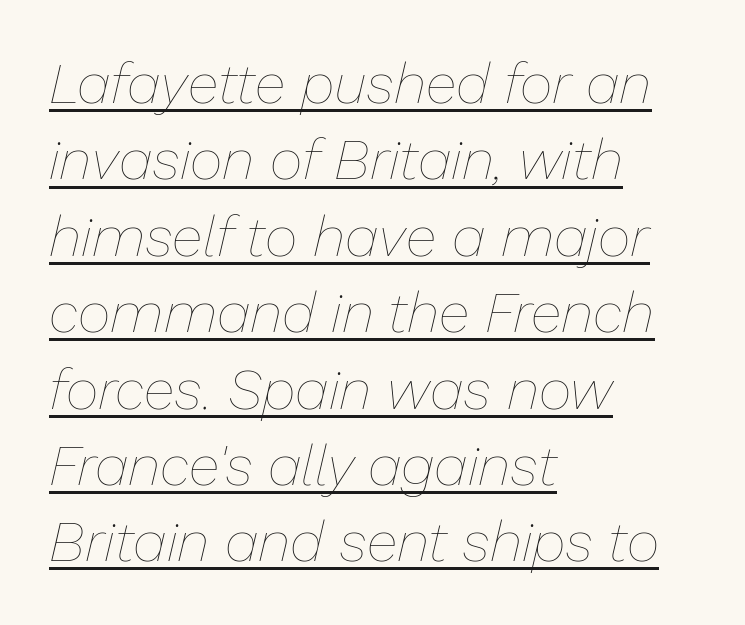
{"italic": "yes", "lean": "right", "slant_degrees": 13, "bold": "no", "weight": "thin", "width": "normal", "stroke_contrast": "low", "x_height": "medium", "monospaced": "no", "underline": "yes", "align": "left", "line_spacing": "normal", "line_spacing_ratio": 1.34, "letter_spacing": "normal", "letter_spacing_em": 0.0, "glyph_px": 57}
